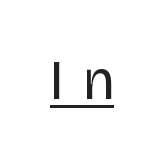
{"serif": "no", "italic": "no", "bold": "no", "weight": "regular", "width": "condensed", "stroke_contrast": "low", "x_height": "large", "monospaced": "no", "underline": "yes", "letter_spacing": "wide", "letter_spacing_em": 0.4, "glyph_px": 56}
